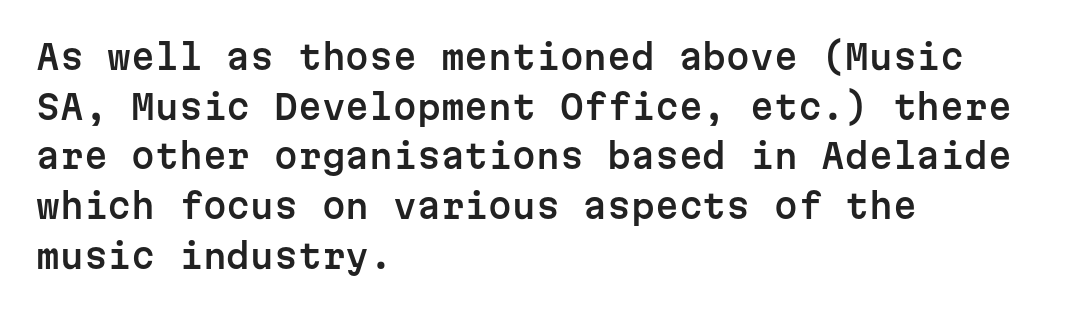
The image shows 34 px sans-serif type, upright, monospaced; set left-aligned, normal line spacing (1.46x), normal letter spacing, not underlined; low stroke contrast and a medium x-height.
